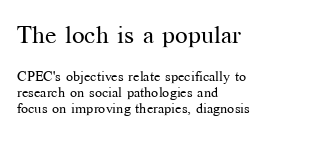
The image shows 25 px text type, upright; set left-aligned, line spacing 1.16x, normal letter spacing, not underlined; the first (top) block is 1.79x larger.
